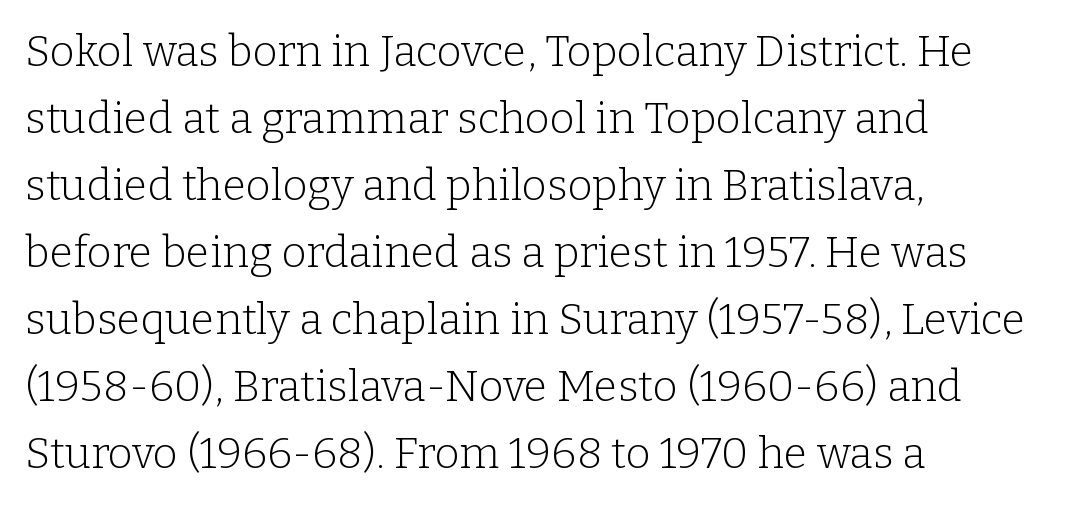
Do the characters align in a grid? No, the font is proportional. One glance says typical: line gaps are just what's usual. These lines are composed in type with serifs. A bare baseline throughout the passage. In CSS terms this would be text-align: left. Nothing heavy about these letters — not bold at all.
